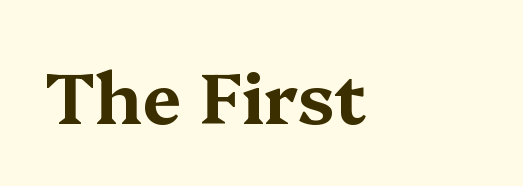
{"serif": "yes", "italic": "no", "width": "wide", "stroke_contrast": "medium", "x_height": "medium", "monospaced": "no", "underline": "no", "align": "left", "letter_spacing": "normal", "letter_spacing_em": 0.0, "glyph_px": 71}
